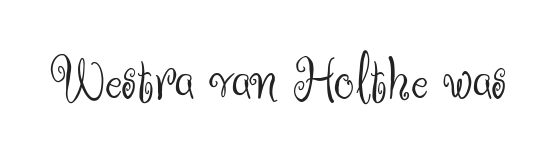
Q: Is the text bold? A: No.
Q: Is the text italic (slanted)? A: No, it is upright.
Q: Is the typeface a serif or a sans-serif typeface? A: Sans-serif.
Q: Is the text underlined? A: No.
Q: Is the spacing between letters normal or unusually wide? A: Normal.
Q: Width (condensed, normal, or wide)? A: Normal.
Q: Stroke contrast? A: Medium.
Q: x-height? A: Small.
Q: Monospaced? A: No.
